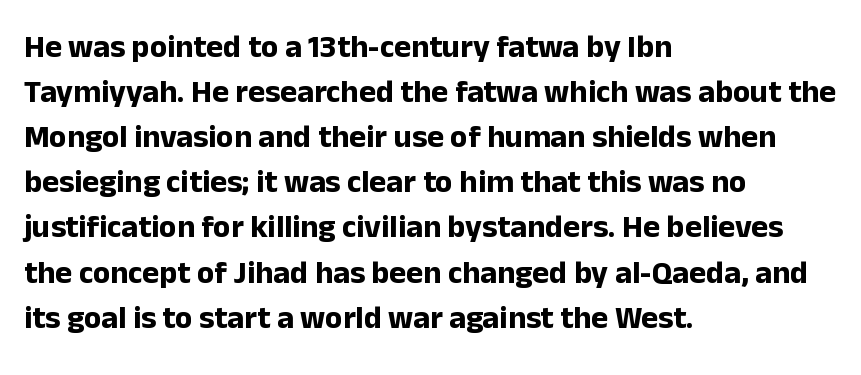
The image shows 32 px bold sans-serif type, upright; set left-aligned, normal line spacing (1.41x), normal letter spacing, not underlined; low stroke contrast and a medium x-height.
